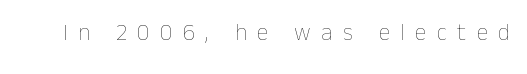
The image shows 23 px text type, upright; set unusually wide letter spacing (+0.46 em), not underlined.
